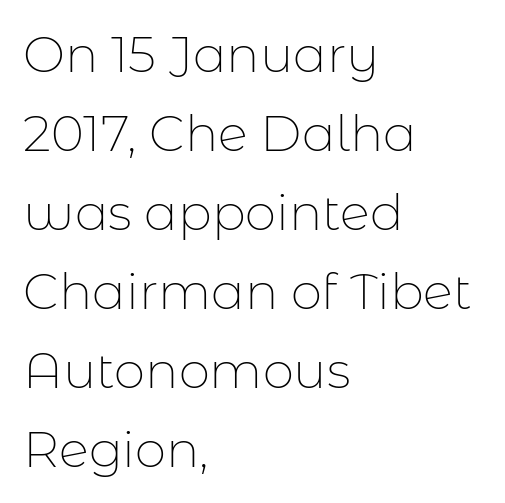
The image shows 50 px thin sans-serif type, upright; set left-aligned, normal line spacing (1.58x), normal letter spacing, not underlined; low stroke contrast and a medium x-height.
